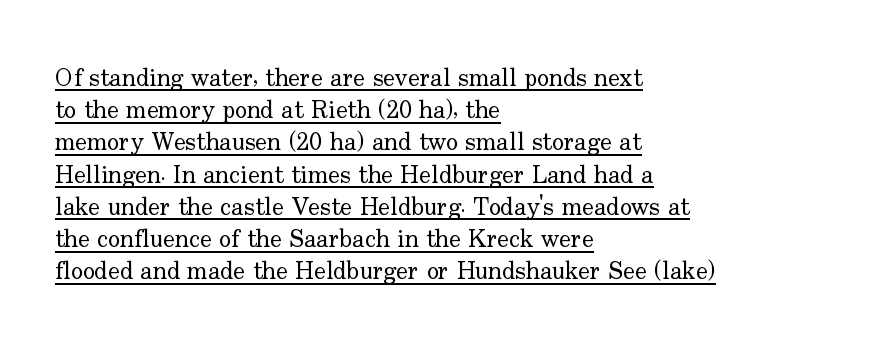
{"italic": "no", "bold": "no", "underline": "yes", "align": "left", "line_spacing": "normal", "line_spacing_ratio": 1.29, "letter_spacing": "normal", "letter_spacing_em": 0.0, "glyph_px": 25}
